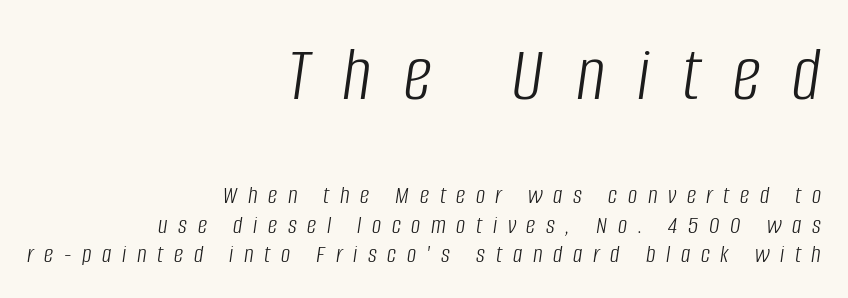
Q: Is the text bold? A: No.
Q: Is the text italic (slanted)? A: Yes, it leans right by about 8 degrees.
Q: Is the text underlined? A: No.
Q: How is the paragraph aligned? A: Right-aligned.
Q: Is the spacing between letters normal or unusually wide? A: Unusually wide.
Q: Is the spacing between lines tight, normal or loose? A: Tight.
Q: Which block of text is set in a larger size, the first (top) or the second (bottom)? A: The first (top) one.
Q: Width (condensed, normal, or wide)? A: Condensed.
Q: Stroke contrast? A: Low.
Q: x-height? A: Large.
Q: Monospaced? A: No.
